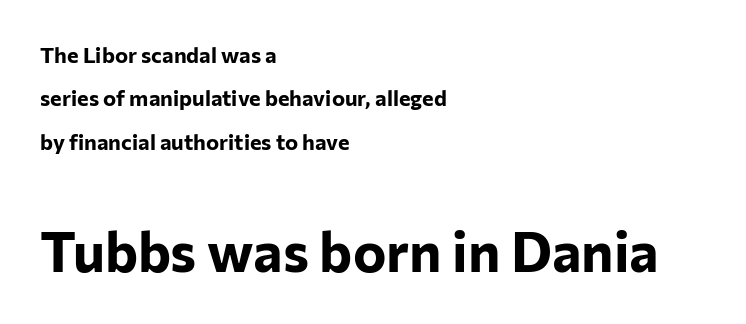
The image shows 56 px bold sans-serif type, upright; set left-aligned, loose line spacing (1.97x), normal letter spacing, not underlined; the second (bottom) block is 2.55x larger; low stroke contrast and a medium x-height.
